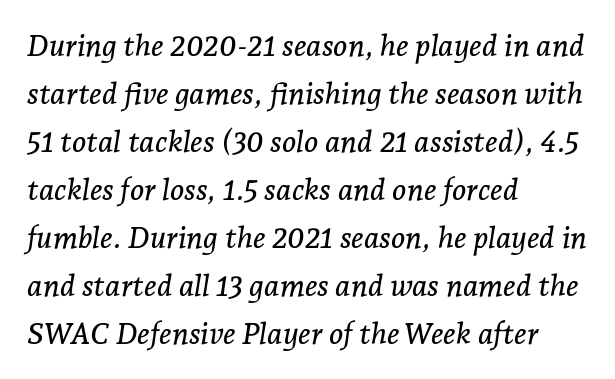
Q: Is the text italic (slanted)? A: Yes, it leans right by about 7 degrees.
Q: Is the typeface a serif or a sans-serif typeface? A: Serif.
Q: Is the text underlined? A: No.
Q: How is the paragraph aligned? A: Left-aligned.
Q: Is the spacing between letters normal or unusually wide? A: Normal.
Q: Is the spacing between lines tight, normal or loose? A: Normal.
Q: Width (condensed, normal, or wide)? A: Normal.
Q: Stroke contrast? A: Low.
Q: x-height? A: Medium.
Q: Monospaced? A: No.
